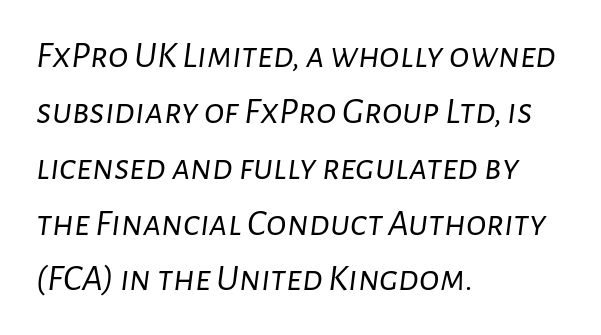
{"italic": "yes", "lean": "right", "slant_degrees": 7, "bold": "no", "weight": "light", "width": "normal", "stroke_contrast": "low", "x_height": "medium", "monospaced": "no", "underline": "no", "align": "left", "line_spacing": "normal", "line_spacing_ratio": 1.47, "letter_spacing": "normal", "letter_spacing_em": 0.0, "glyph_px": 38}
